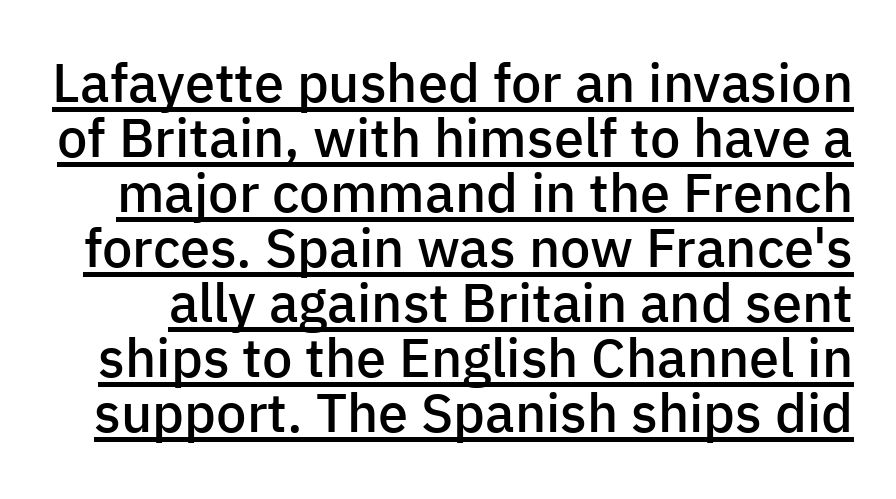
The image shows 54 px semibold sans-serif type, upright; set tight line spacing (1.02x), normal letter spacing, underlined; low stroke contrast and a medium x-height.
